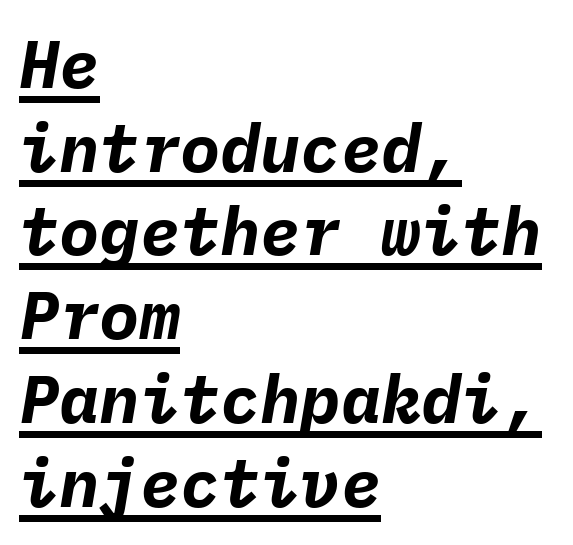
The image shows 67 px bold type, italic (leaning right), monospaced; set left-aligned, normal line spacing (1.25x), normal letter spacing, underlined; low stroke contrast and a medium x-height.
